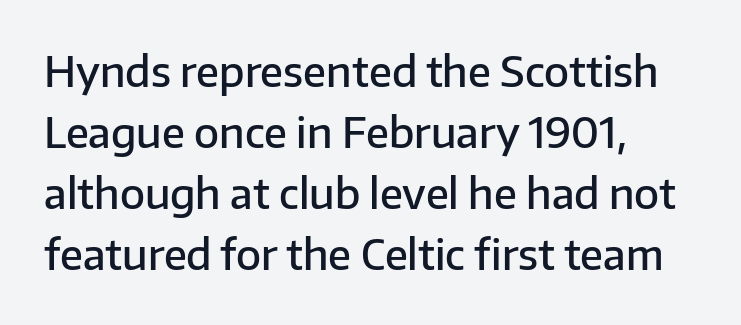
Q: Is the text bold? A: Semi-bold.
Q: Is the text italic (slanted)? A: No, it is upright.
Q: Is the typeface a serif or a sans-serif typeface? A: Sans-serif.
Q: Is the text underlined? A: No.
Q: How is the paragraph aligned? A: Left-aligned.
Q: Is the spacing between letters normal or unusually wide? A: Normal.
Q: Is the spacing between lines tight, normal or loose? A: Normal.
Q: Width (condensed, normal, or wide)? A: Normal.
Q: Stroke contrast? A: Low.
Q: x-height? A: Medium.
Q: Monospaced? A: No.
